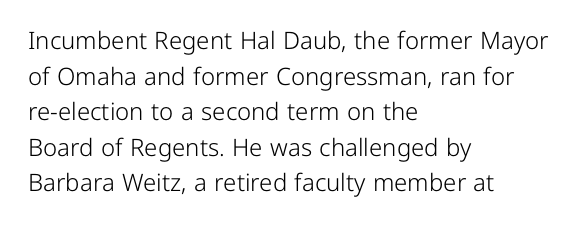
{"italic": "no", "bold": "no", "underline": "no", "align": "left", "line_spacing": "normal", "line_spacing_ratio": 1.48, "letter_spacing": "normal", "letter_spacing_em": 0.0, "glyph_px": 24}
